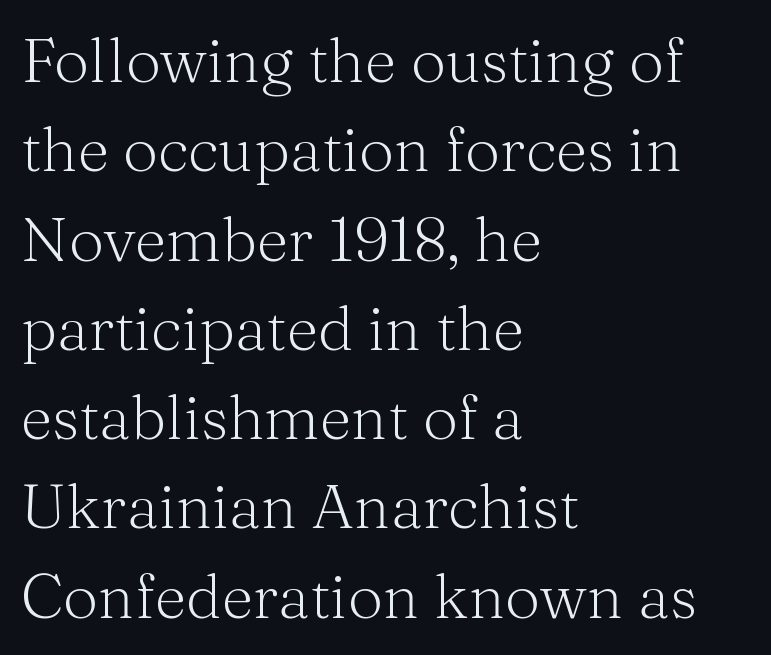
Q: Is the text bold? A: No.
Q: Is the text italic (slanted)? A: No, it is upright.
Q: Is the typeface a serif or a sans-serif typeface? A: Serif.
Q: Is the text underlined? A: No.
Q: How is the paragraph aligned? A: Left-aligned.
Q: Is the spacing between letters normal or unusually wide? A: Normal.
Q: Is the spacing between lines tight, normal or loose? A: Normal.
Q: Width (condensed, normal, or wide)? A: Normal.
Q: Stroke contrast? A: Medium.
Q: x-height? A: Medium.
Q: Monospaced? A: No.
